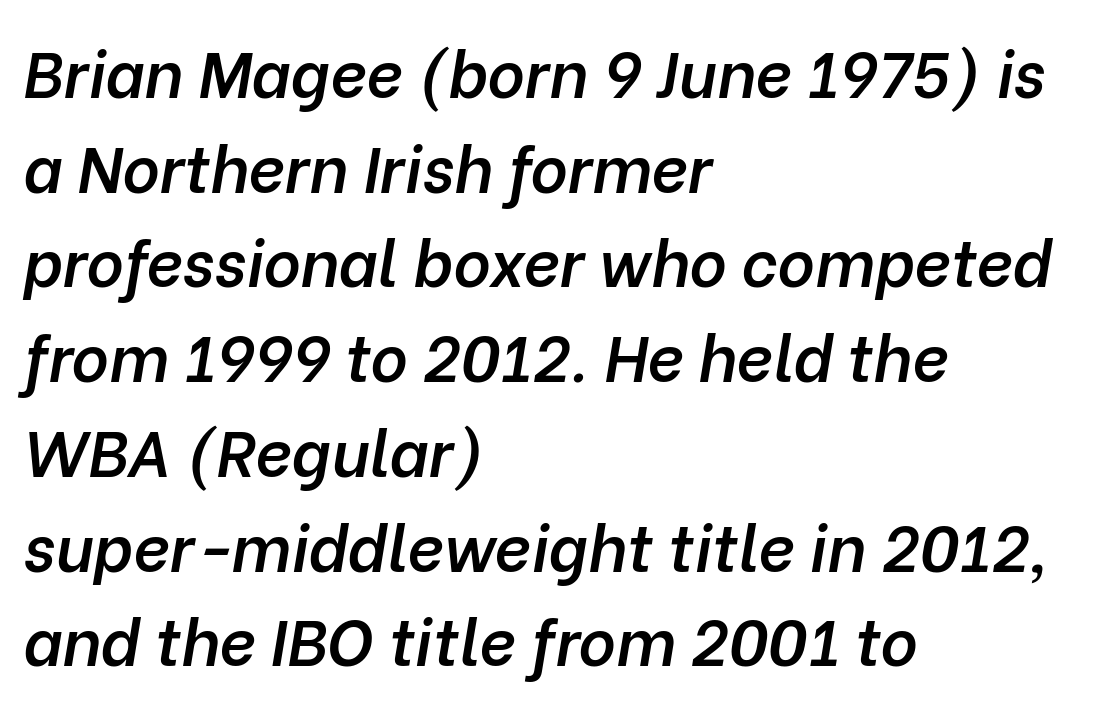
{"italic": "yes", "lean": "right", "slant_degrees": 10, "bold": "semi", "weight": "semibold", "width": "normal", "stroke_contrast": "low", "x_height": "medium", "monospaced": "no", "underline": "no", "align": "left", "line_spacing": "normal", "line_spacing_ratio": 1.48, "letter_spacing": "normal", "letter_spacing_em": 0.0, "glyph_px": 64}
